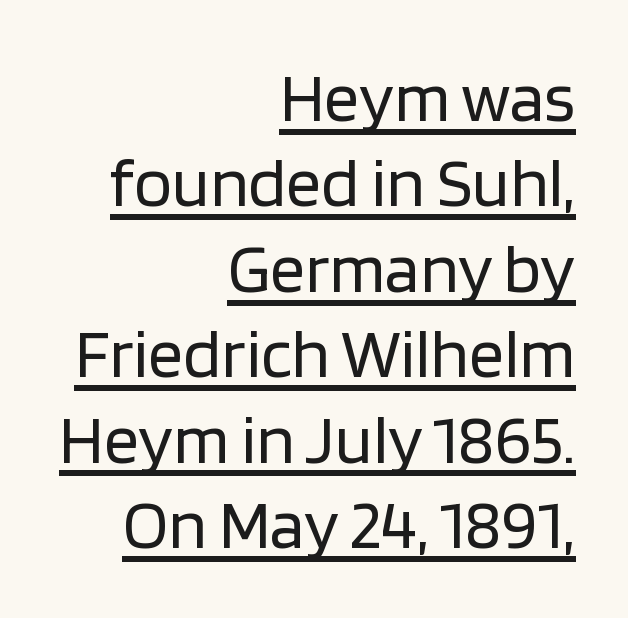
{"serif": "no", "italic": "no", "bold": "no", "weight": "regular", "width": "normal", "stroke_contrast": "low", "x_height": "large", "monospaced": "no", "underline": "yes", "align": "right", "line_spacing_ratio": 1.22, "letter_spacing": "normal", "letter_spacing_em": 0.0, "glyph_px": 70}
